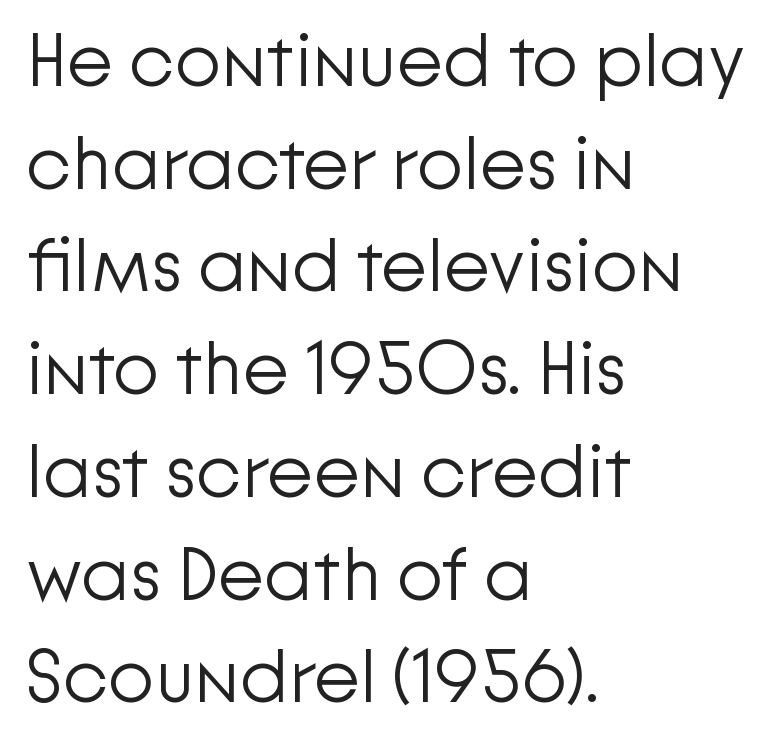
{"serif": "no", "italic": "no", "bold": "no", "weight": "light", "width": "normal", "stroke_contrast": "low", "x_height": "medium", "monospaced": "no", "underline": "no", "align": "left", "line_spacing": "normal", "line_spacing_ratio": 1.37, "letter_spacing": "normal", "letter_spacing_em": 0.0, "glyph_px": 75}
